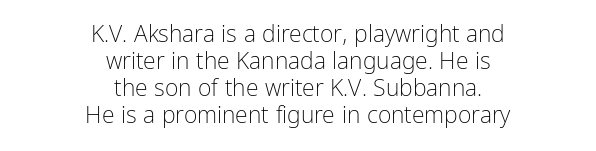
Stroke thickness stays within the range of a standard reading face or lighter. The paragraph has two soft edges and a firm central axis. Underlining? Definitely not there. How are the letters spaced? Ordinarily, with no added tracking. Rendered with straight, roman letterforms.
